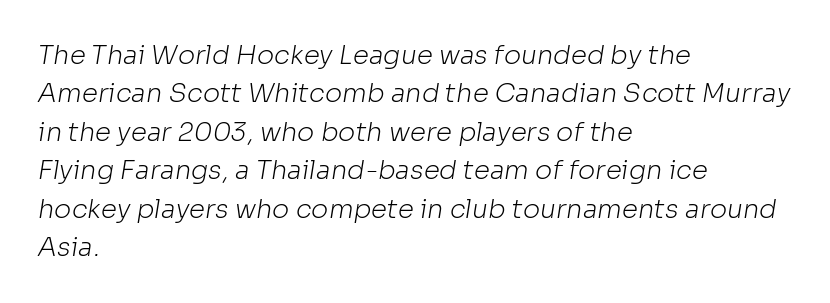
The image shows 26 px text type; set left-aligned, normal line spacing (1.48x), normal letter spacing, not underlined.
